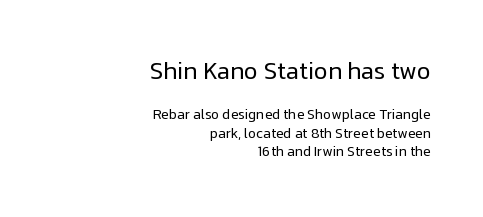
{"italic": "no", "bold": "no", "underline": "no", "align": "right", "line_spacing": "normal", "line_spacing_ratio": 1.33, "letter_spacing": "normal", "letter_spacing_em": 0.0, "larger_block": "first", "size_ratio": 1.71, "glyph_px": 24}
